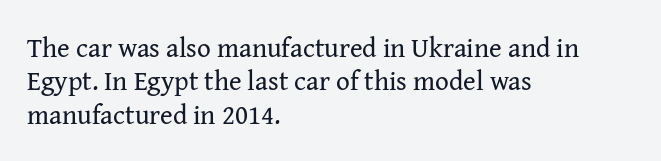
The image shows 27 px text type, upright; set left-aligned, line spacing 1.24x, normal letter spacing, not underlined.
